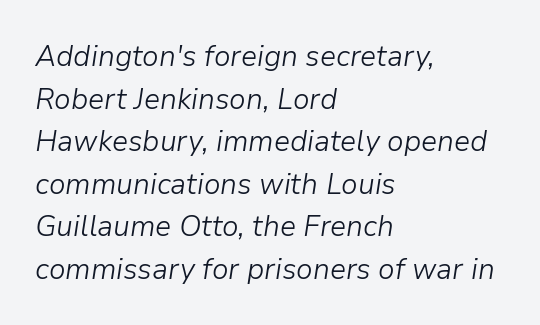
Think of a printed novel: that variable character pitch is what you see here. There is no visible air inserted between adjacent glyphs. Leftover space on each line is placed entirely after the last word. The zone under the glyphs is completely vacant.
